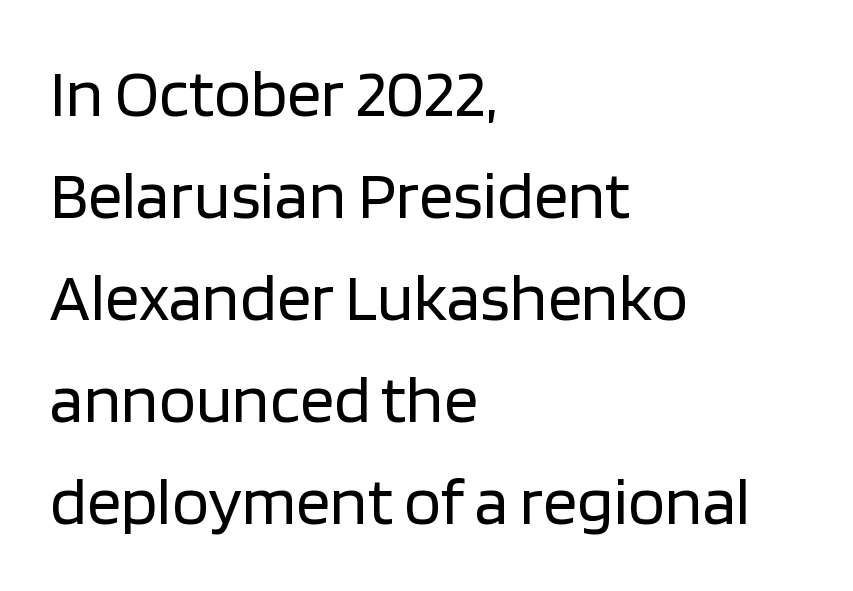
Q: Is the text bold? A: No.
Q: Is the text italic (slanted)? A: No, it is upright.
Q: Is the typeface a serif or a sans-serif typeface? A: Sans-serif.
Q: Is the text underlined? A: No.
Q: How is the paragraph aligned? A: Left-aligned.
Q: Is the spacing between letters normal or unusually wide? A: Normal.
Q: Is the spacing between lines tight, normal or loose? A: Normal.
Q: Width (condensed, normal, or wide)? A: Normal.
Q: Stroke contrast? A: Low.
Q: x-height? A: Large.
Q: Monospaced? A: No.
